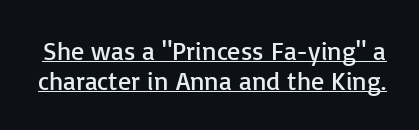
{"italic": "no", "bold": "no", "underline": "yes", "line_spacing": "tight", "line_spacing_ratio": 1.14, "letter_spacing": "normal", "letter_spacing_em": 0.0, "glyph_px": 26}
